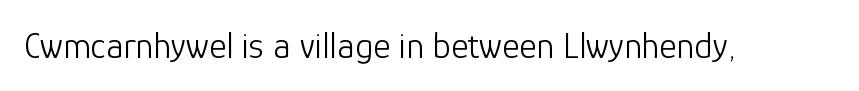
Q: Is the text bold? A: No.
Q: Is the text italic (slanted)? A: No, it is upright.
Q: Is the typeface a serif or a sans-serif typeface? A: Sans-serif.
Q: Is the text underlined? A: No.
Q: Is the spacing between letters normal or unusually wide? A: Normal.
Q: Width (condensed, normal, or wide)? A: Normal.
Q: Stroke contrast? A: Low.
Q: x-height? A: Medium.
Q: Monospaced? A: No.
